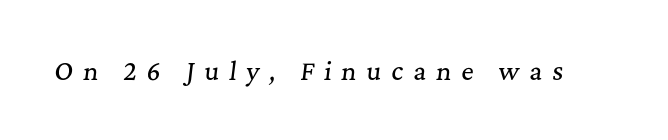
{"italic": "yes", "lean": "right", "slant_degrees": 7, "underline": "no", "letter_spacing": "wide", "letter_spacing_em": 0.41, "glyph_px": 24}
